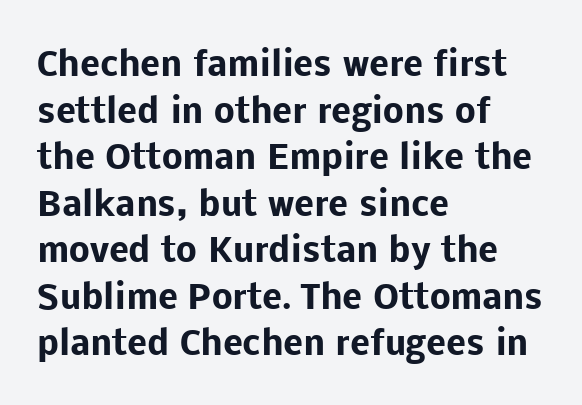
Glance below the letters and you will spot only blank space. Typeset ragged right — the left edge is the straight one. Here the glyphs are tracked normally, forming tight word shapes. The glyphs in this specimen are sans serif. Strong, thick strokes mark this as bold type.
